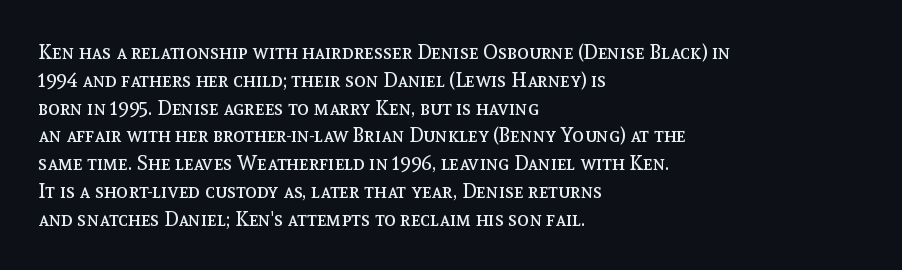
Nothing heavy about these letters — not bold at all. Compared with a centered layout, this one pins lines to the left instead. Spacing between characters is what you'd get straight out of the box. Posture: vertical. Anything drawn beneath the words? Only blank space.
